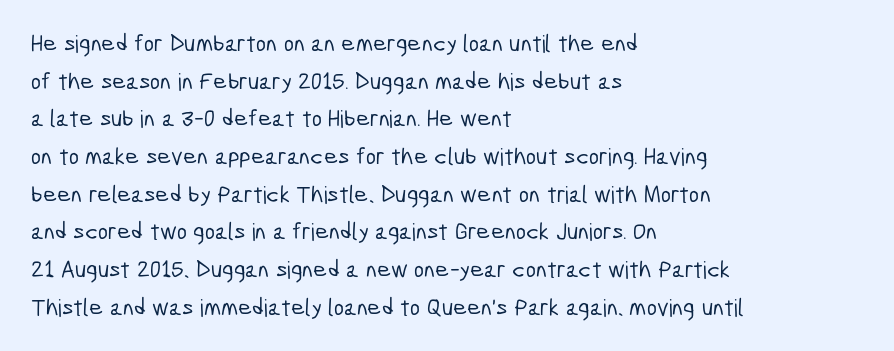
Q: Is the text underlined? A: No.
Q: How is the paragraph aligned? A: Left-aligned.
Q: Is the spacing between letters normal or unusually wide? A: Normal.
Q: Is the spacing between lines tight, normal or loose? A: Normal.
